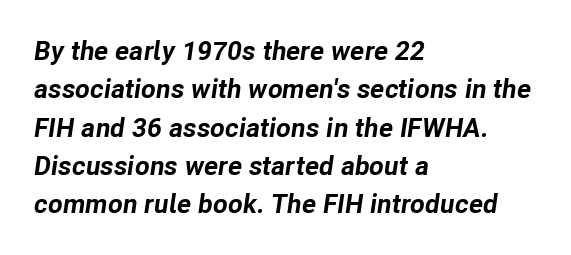
Q: Is the text bold? A: Yes.
Q: Is the text italic (slanted)? A: Yes, it leans right by about 8 degrees.
Q: Is the text underlined? A: No.
Q: How is the paragraph aligned? A: Left-aligned.
Q: Is the spacing between letters normal or unusually wide? A: Normal.
Q: Is the spacing between lines tight, normal or loose? A: Normal.
